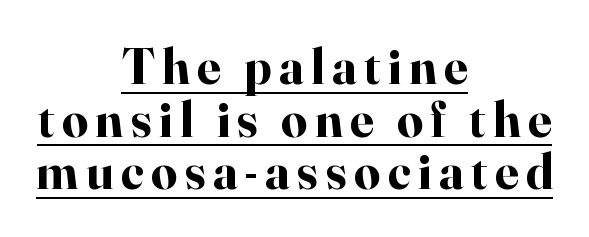
{"serif": "yes", "italic": "no", "bold": "yes", "weight": "bold", "width": "normal", "stroke_contrast": "high", "x_height": "small", "monospaced": "no", "underline": "yes", "align": "center", "line_spacing": "tight", "line_spacing_ratio": 1.03, "glyph_px": 51}
